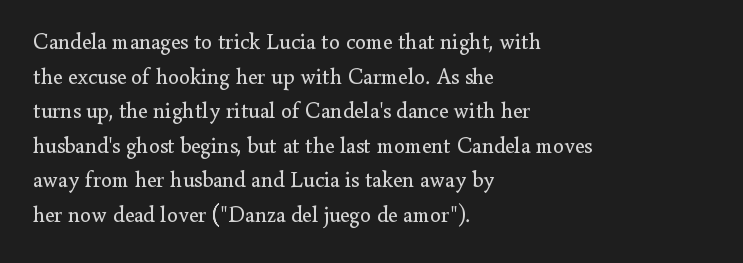
Q: Is the text bold? A: No.
Q: Is the text italic (slanted)? A: No, it is upright.
Q: Is the text underlined? A: No.
Q: How is the paragraph aligned? A: Left-aligned.
Q: Is the spacing between letters normal or unusually wide? A: Normal.
Q: Is the spacing between lines tight, normal or loose? A: Normal.
